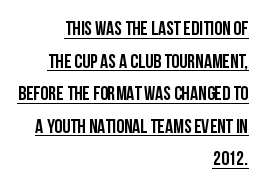
{"italic": "no", "underline": "yes", "align": "right", "line_spacing": "normal", "line_spacing_ratio": 1.63, "letter_spacing": "normal", "letter_spacing_em": 0.0, "glyph_px": 20}
